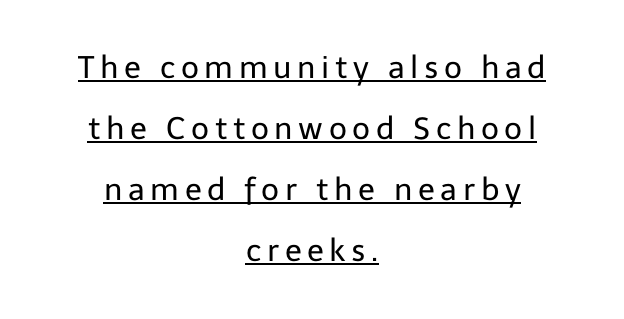
Regarding serifs, this sample does without them. The axis of the letterforms is exactly vertical. These glyphs show unthickened strokes, regular width or finer. The passage is arranged like a title page — every line centered.
